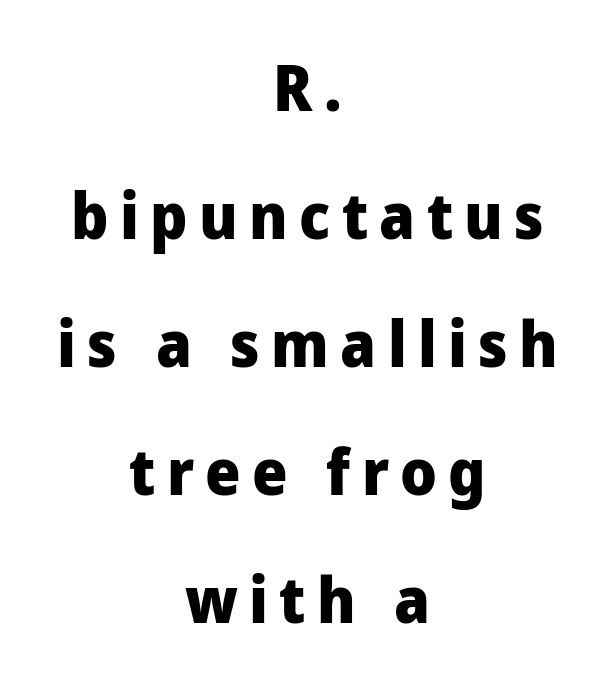
Q: Is the text bold? A: Yes.
Q: Is the text italic (slanted)? A: No, it is upright.
Q: Is the typeface a serif or a sans-serif typeface? A: Sans-serif.
Q: Is the text underlined? A: No.
Q: How is the paragraph aligned? A: Centered.
Q: Is the spacing between lines tight, normal or loose? A: Loose.
Q: Width (condensed, normal, or wide)? A: Normal.
Q: Stroke contrast? A: Low.
Q: x-height? A: Medium.
Q: Monospaced? A: No.
